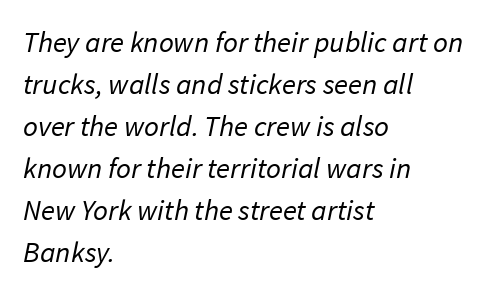
The rendering shows plain stroke endings on the letterforms — a sans-serif design. Is this a fixed-width face? No — the glyphs have proportional, varying widths. The words here are not underlined. Each word holds together tightly as a unit, with standard inter-letter gaps. Does the copy run flush right? No — it runs flush left. The leading is moderate, giving the passage an even texture.
